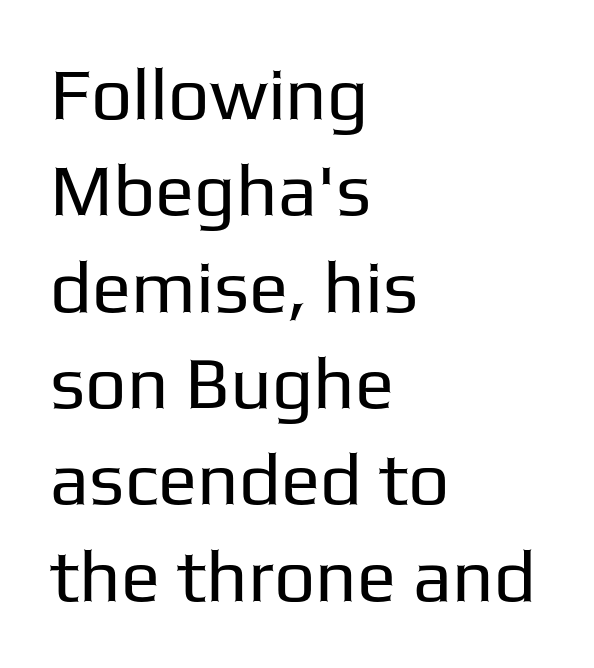
{"serif": "no", "italic": "no", "bold": "no", "weight": "regular", "width": "normal", "stroke_contrast": "low", "x_height": "medium", "monospaced": "no", "underline": "no", "align": "left", "line_spacing": "normal", "line_spacing_ratio": 1.32, "letter_spacing": "normal", "letter_spacing_em": 0.0, "glyph_px": 73}
